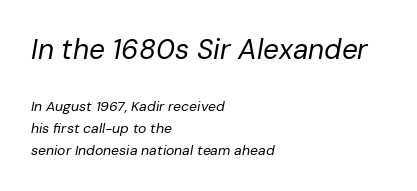
Q: Is the text bold? A: No.
Q: Is the text italic (slanted)? A: Yes, it leans right by about 10 degrees.
Q: Is the text underlined? A: No.
Q: How is the paragraph aligned? A: Left-aligned.
Q: Is the spacing between letters normal or unusually wide? A: Normal.
Q: Is the spacing between lines tight, normal or loose? A: Normal.
Q: Which block of text is set in a larger size, the first (top) or the second (bottom)? A: The first (top) one.
Q: Width (condensed, normal, or wide)? A: Normal.
Q: Stroke contrast? A: Low.
Q: x-height? A: Medium.
Q: Monospaced? A: No.
